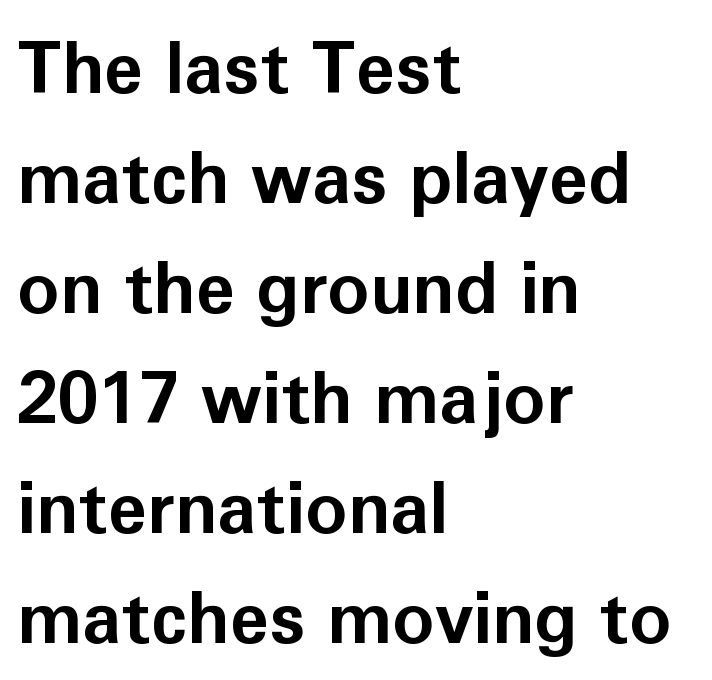
Q: Is the text bold? A: Yes.
Q: Is the text italic (slanted)? A: No, it is upright.
Q: Is the typeface a serif or a sans-serif typeface? A: Sans-serif.
Q: Is the text underlined? A: No.
Q: How is the paragraph aligned? A: Left-aligned.
Q: Is the spacing between letters normal or unusually wide? A: Normal.
Q: Is the spacing between lines tight, normal or loose? A: Normal.
Q: Width (condensed, normal, or wide)? A: Normal.
Q: Stroke contrast? A: Low.
Q: x-height? A: Medium.
Q: Monospaced? A: No.
